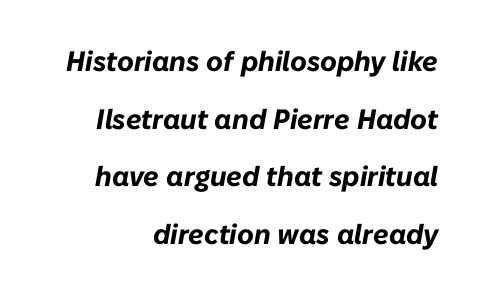
{"italic": "yes", "lean": "right", "slant_degrees": 10, "bold": "yes", "weight": "bold", "width": "normal", "stroke_contrast": "low", "x_height": "medium", "monospaced": "no", "underline": "no", "line_spacing": "loose", "line_spacing_ratio": 2.06, "letter_spacing": "normal", "letter_spacing_em": 0.0, "glyph_px": 28}
